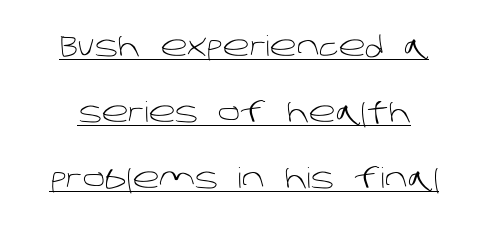
{"serif": "no", "bold": "no", "weight": "light", "width": "normal", "stroke_contrast": "low", "x_height": "large", "monospaced": "no", "underline": "yes", "line_spacing": "loose", "line_spacing_ratio": 2.35, "letter_spacing": "normal", "letter_spacing_em": 0.0, "glyph_px": 28}
